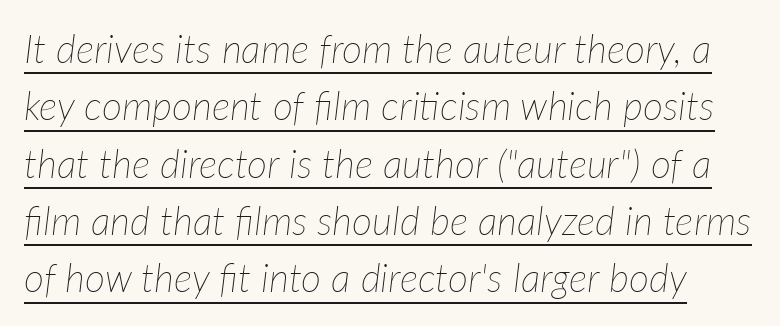
The image shows 39 px thin type, italic (leaning right); set normal line spacing (1.47x), normal letter spacing, underlined; low stroke contrast and a medium x-height.
